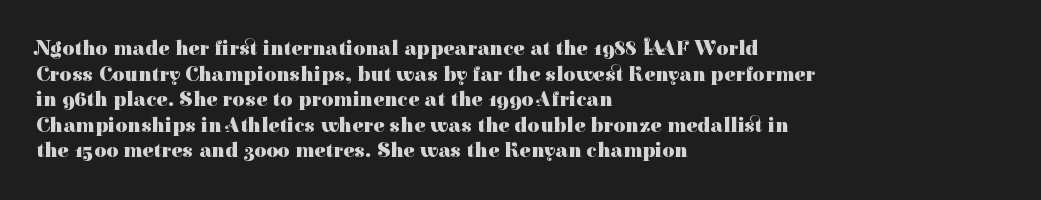
Q: Is the text bold? A: Yes.
Q: Is the text italic (slanted)? A: No, it is upright.
Q: Is the text underlined? A: No.
Q: How is the paragraph aligned? A: Left-aligned.
Q: Is the spacing between letters normal or unusually wide? A: Normal.
